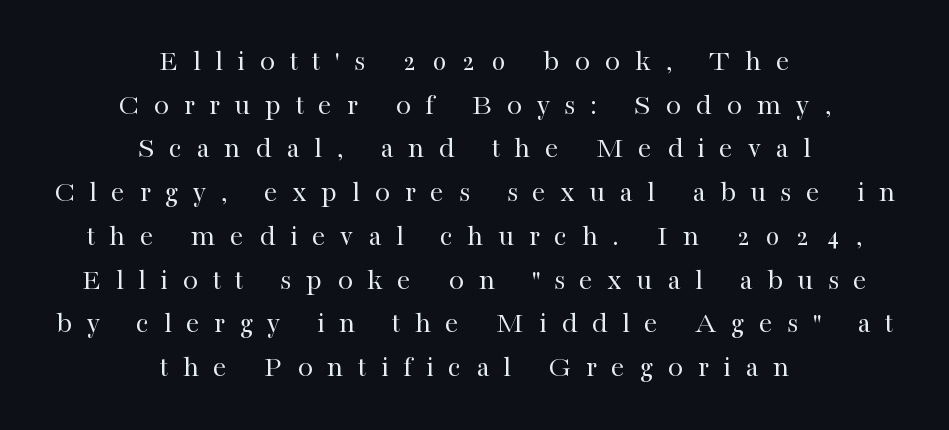
{"serif": "yes", "italic": "no", "bold": "no", "weight": "regular", "width": "normal", "stroke_contrast": "high", "x_height": "medium", "monospaced": "no", "underline": "no", "align": "center", "line_spacing": "normal", "line_spacing_ratio": 1.41, "letter_spacing": "wide", "letter_spacing_em": 0.47, "glyph_px": 31}
